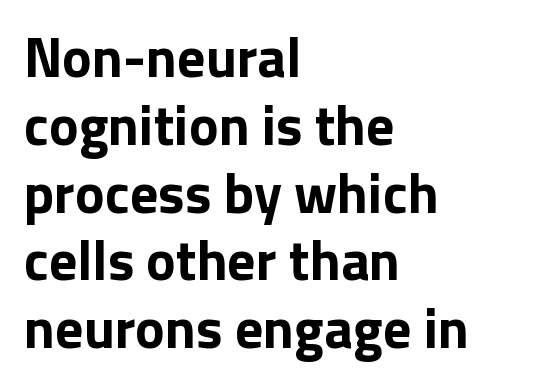
The lettering holds an erect, upright posture throughout. The rendering uses natural spacing where letterforms have individual widths. A dark, heavy texture on the line: the type is bold. This rendering features lettering with no underline. If you drew a ruler down the left edge, every line would touch it.
